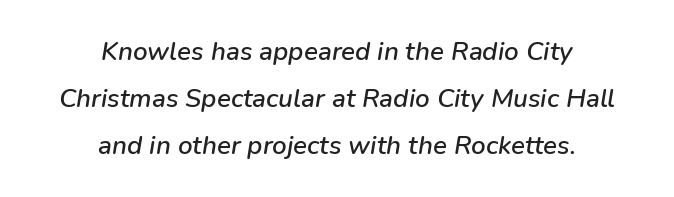
Q: Is the text italic (slanted)? A: Yes, it leans right by about 9 degrees.
Q: Is the text underlined? A: No.
Q: How is the paragraph aligned? A: Centered.
Q: Is the spacing between letters normal or unusually wide? A: Normal.
